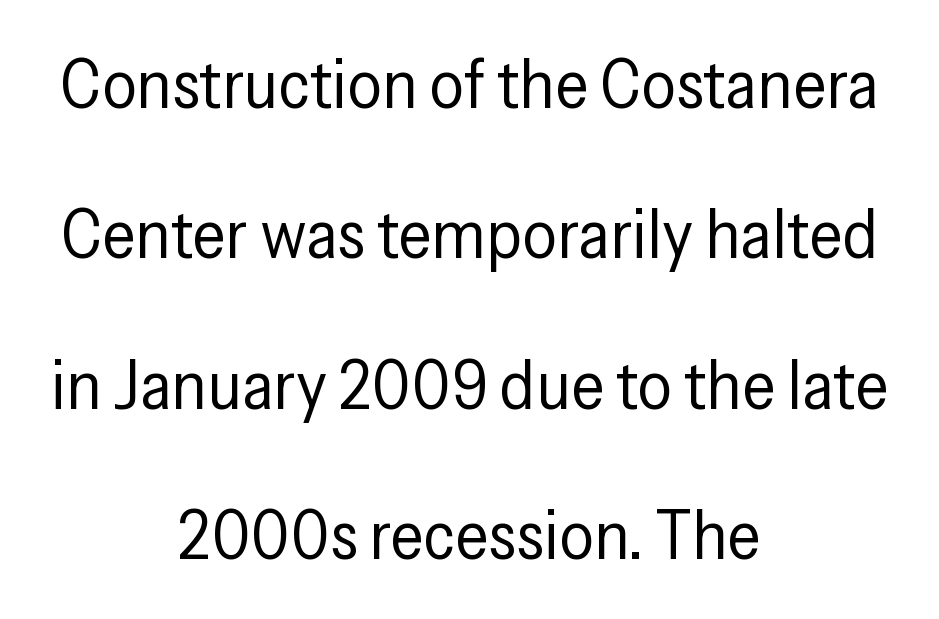
Compared with a typical body face, this is equally light or lighter still. Designer's note — italics off, roman on. Has an underline been added? It has not. The designer went with a sans here, leaving each stem footless.
